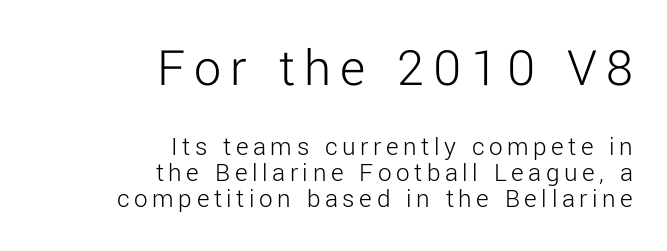
The weight tops out at a normal text grade. Glance below the letters and you will spot only blank space. You can tell it's not italic because the verticals are truly vertical. Scale decreases going downward across the two blocks. A typesetter would label this face a sans. These lines are rendered in a variable-pitch font.
